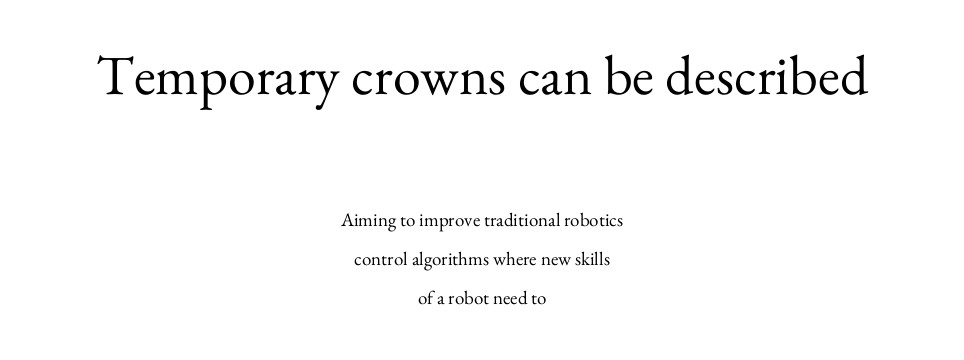
A typesetter would call this proportional, since set widths differ per character. The text block is weighted toward neither margin, spreading evenly from the middle. This reads as an unemphasized weight, regular at the heaviest. Scale decreases going downward across the two blocks.
